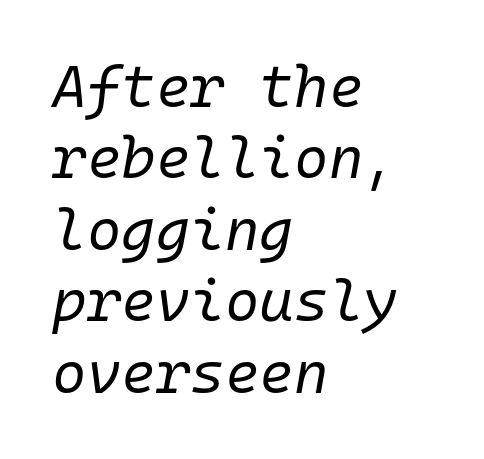
It's the slanting kind of type. Rule under the text: the space is simply empty. The lines in this sample share a left origin and differ only in where they stop. Caption: face not bold, strokes unweighted. Monospaced: the letters line up in strict vertical columns.
